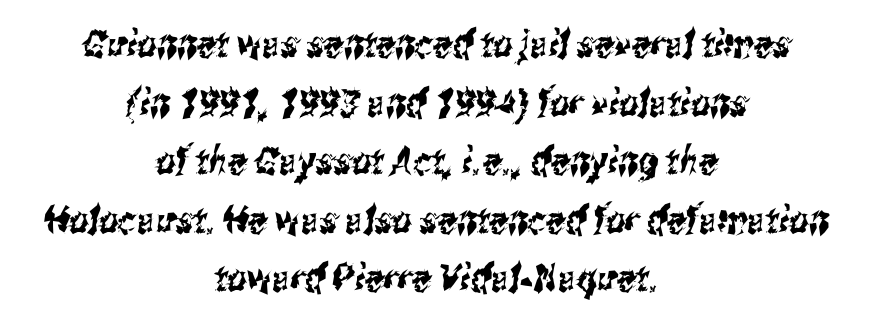
Here the designer chose a conventional face with non-uniform glyph widths. Check where the strokes stop: nothing finishes them off — pure sans. The paragraph has two soft edges and a firm central axis. Default kerning and tracking; the words read as compact shapes.
